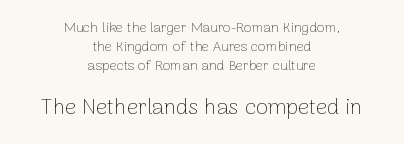
Does the bottom block carry the larger type? Yes, it does. Heaviness? Minimal to ordinary, like unemphasized prose. Words float on clear page, feet unadorned. Do the letters lean? They stand straight. Tracking value appears to be zero — textbook default spacing.
